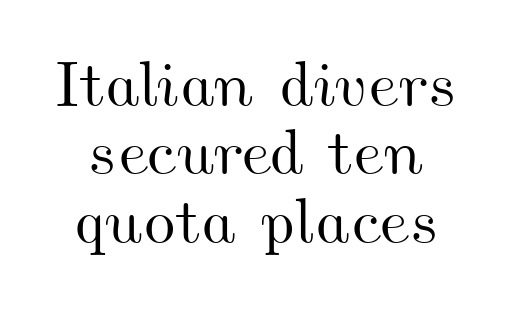
{"width": "wide", "stroke_contrast": "medium", "x_height": "small", "monospaced": "no", "underline": "no", "line_spacing": "tight", "line_spacing_ratio": 1.07, "letter_spacing": "normal", "letter_spacing_em": 0.0, "glyph_px": 64}
